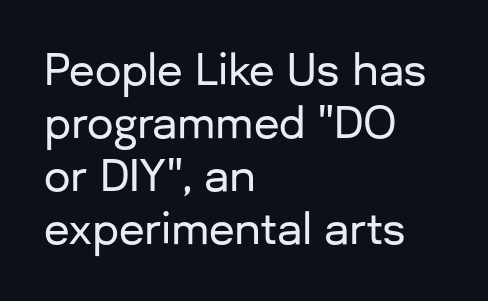
Q: Is the text italic (slanted)? A: No, it is upright.
Q: Is the typeface a serif or a sans-serif typeface? A: Sans-serif.
Q: Is the text underlined? A: No.
Q: How is the paragraph aligned? A: Left-aligned.
Q: Is the spacing between letters normal or unusually wide? A: Normal.
Q: Is the spacing between lines tight, normal or loose? A: Normal.
Q: Width (condensed, normal, or wide)? A: Normal.
Q: Stroke contrast? A: Low.
Q: x-height? A: Medium.
Q: Monospaced? A: No.
